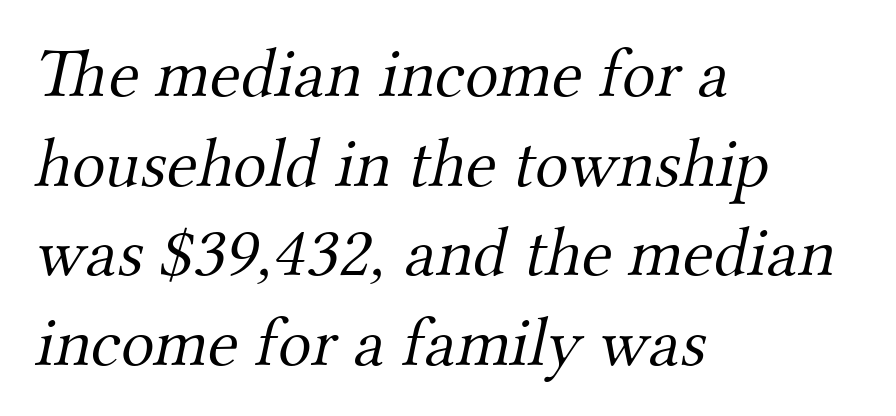
The image shows 70 px light serif type; set left-aligned, normal line spacing (1.28x), normal letter spacing, not underlined; medium stroke contrast and a small x-height.
